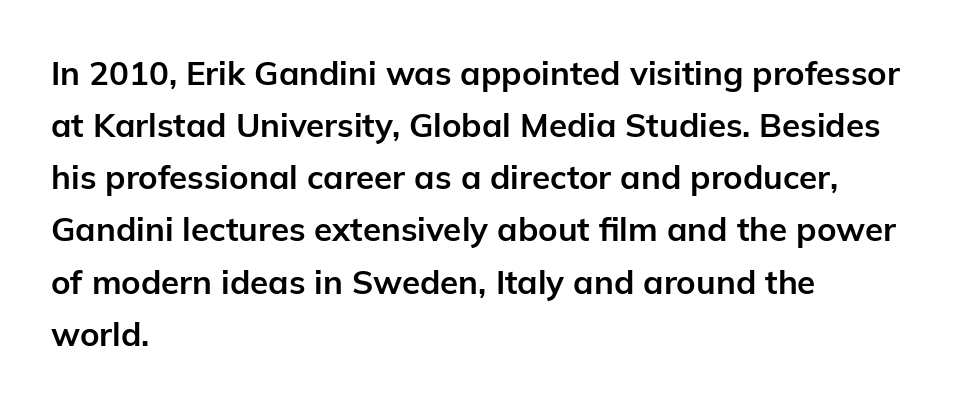
{"serif": "no", "italic": "no", "bold": "yes", "weight": "bold", "width": "normal", "stroke_contrast": "low", "x_height": "medium", "monospaced": "no", "underline": "no", "align": "left", "line_spacing": "normal", "line_spacing_ratio": 1.58, "letter_spacing": "normal", "letter_spacing_em": 0.0, "glyph_px": 33}
